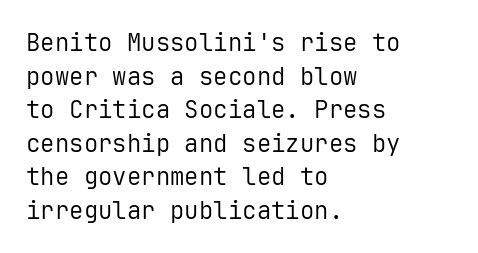
Does the copy run flush right? No — it runs flush left. Does extra space separate the letters? No, they use regular spacing. The letters look calm and open, with moderate or lighter stems. Beneath every word, the page is bare. Normally led — the rows are evenly, conventionally spaced.
